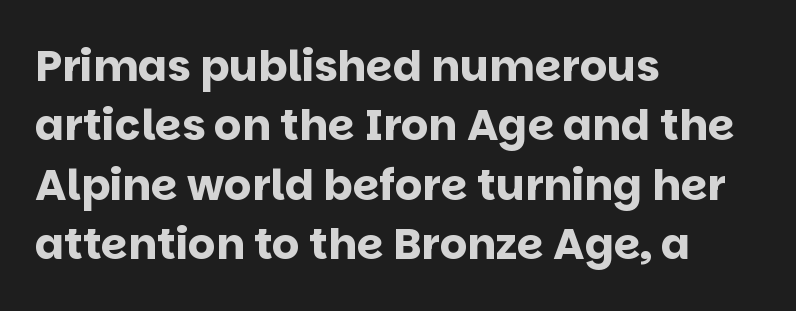
{"serif": "no", "italic": "no", "bold": "yes", "weight": "bold", "width": "normal", "stroke_contrast": "low", "x_height": "large", "monospaced": "no", "underline": "no", "align": "left", "line_spacing": "normal", "line_spacing_ratio": 1.38, "letter_spacing": "normal", "letter_spacing_em": 0.0, "glyph_px": 43}
